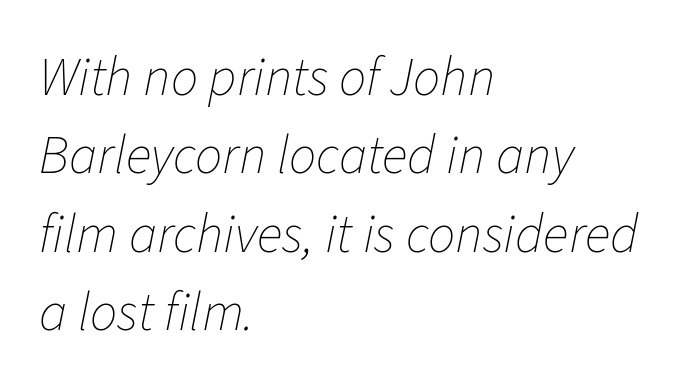
Q: Is the text bold? A: No.
Q: Is the text italic (slanted)? A: Yes, it leans right by about 11 degrees.
Q: Is the text underlined? A: No.
Q: How is the paragraph aligned? A: Left-aligned.
Q: Is the spacing between letters normal or unusually wide? A: Normal.
Q: Is the spacing between lines tight, normal or loose? A: Normal.
Q: Width (condensed, normal, or wide)? A: Normal.
Q: Stroke contrast? A: Low.
Q: x-height? A: Medium.
Q: Monospaced? A: No.
